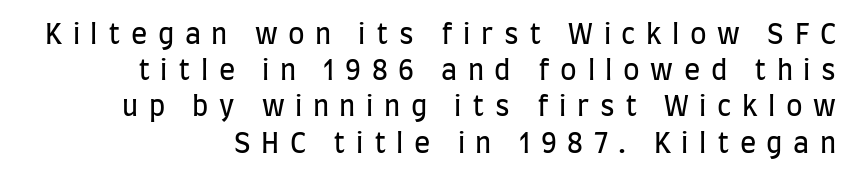
{"italic": "no", "bold": "no", "underline": "no", "align": "right", "line_spacing": "normal", "line_spacing_ratio": 1.34, "letter_spacing": "wide", "letter_spacing_em": 0.39, "glyph_px": 27}
